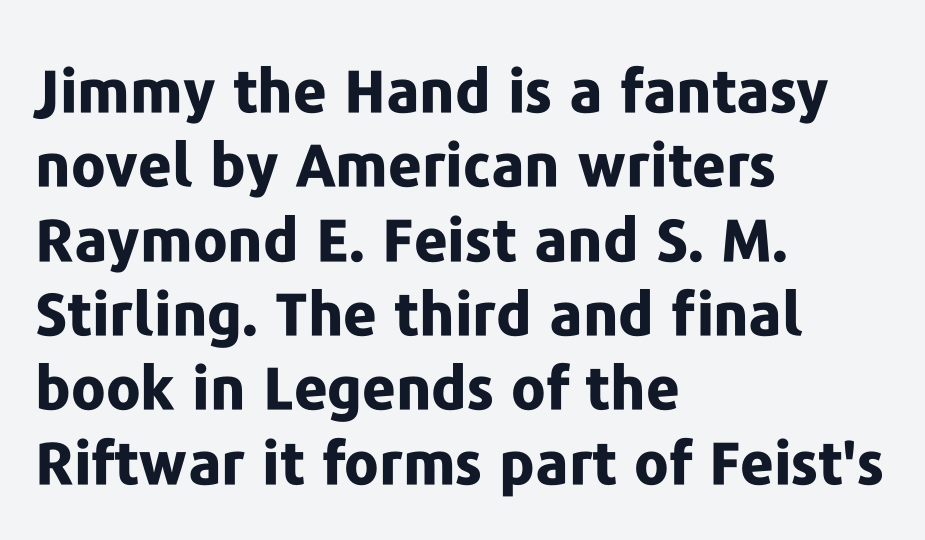
Students, this is bold: see how much ink each stroke carries. The rendering uses natural spacing where letterforms have individual widths. One-word summary of the alignment: left. Does the type have serifs? No, each stem ends abruptly. The passage shown stacks its lines at a standard gap. A roman cut, with each character standing at attention.
